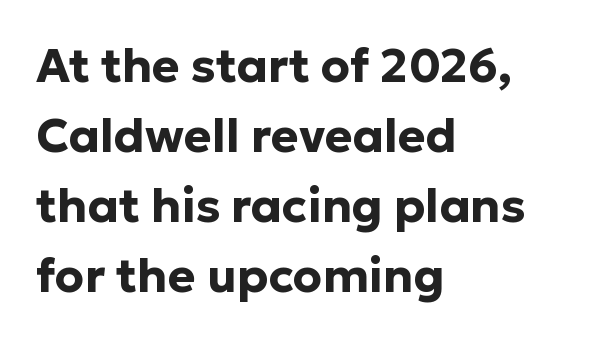
{"serif": "no", "italic": "no", "bold": "yes", "weight": "bold", "width": "normal", "stroke_contrast": "low", "x_height": "medium", "monospaced": "no", "underline": "no", "align": "left", "line_spacing": "normal", "line_spacing_ratio": 1.49, "letter_spacing": "normal", "letter_spacing_em": 0.0, "glyph_px": 47}
